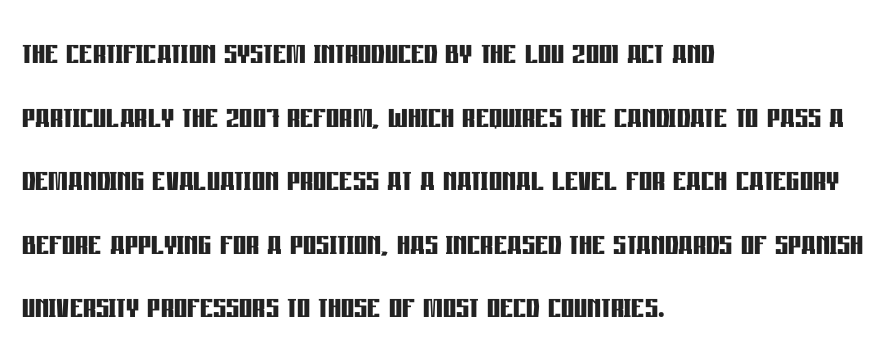
The image shows 41 px semibold, condensed sans-serif type, upright; set left-aligned, normal line spacing (1.55x), normal letter spacing, not underlined; low stroke contrast and a large x-height.
